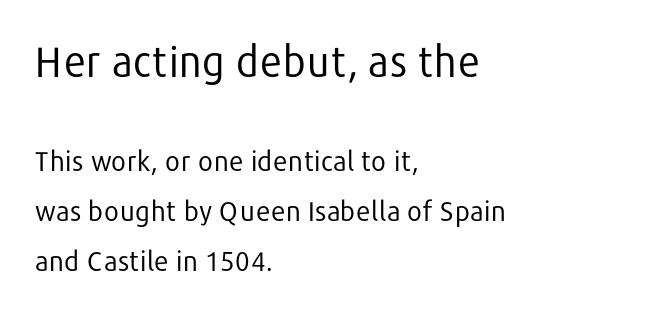
The image shows 41 px regular-weight sans-serif type, upright; set left-aligned, line spacing 1.86x, normal letter spacing, not underlined; the first (top) block is 1.52x larger; low stroke contrast and a medium x-height.
